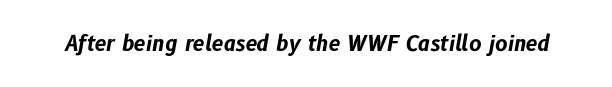
Letters rest on an invisible, unmarked baseline. Between one letter and the next there's only the usual sliver of space. Typographic density is high because the face is bold. When letters slant like this, we call the style italic.
